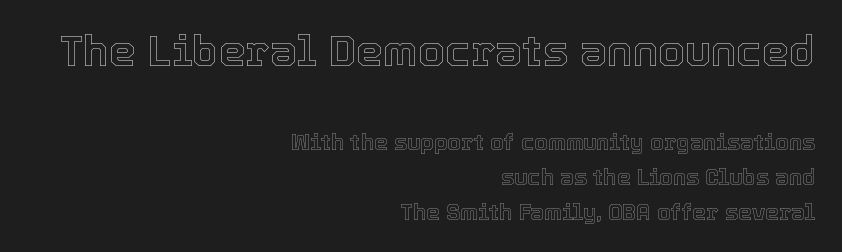
Q: Is the text italic (slanted)? A: No, it is upright.
Q: Is the text underlined? A: No.
Q: How is the paragraph aligned? A: Right-aligned.
Q: Is the spacing between letters normal or unusually wide? A: Normal.
Q: Is the spacing between lines tight, normal or loose? A: Normal.
Q: Which block of text is set in a larger size, the first (top) or the second (bottom)? A: The first (top) one.
Q: Width (condensed, normal, or wide)? A: Normal.
Q: x-height? A: Medium.
Q: Monospaced? A: No.
